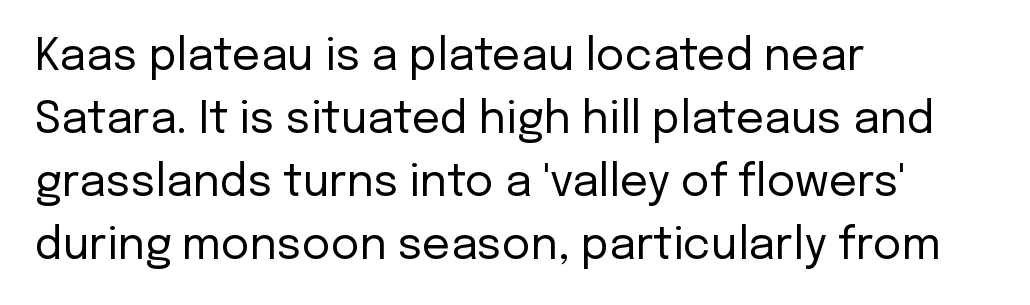
{"serif": "no", "italic": "no", "bold": "no", "weight": "regular", "width": "normal", "stroke_contrast": "low", "x_height": "medium", "monospaced": "no", "underline": "no", "align": "left", "line_spacing": "normal", "line_spacing_ratio": 1.43, "letter_spacing": "normal", "letter_spacing_em": 0.0, "glyph_px": 44}
